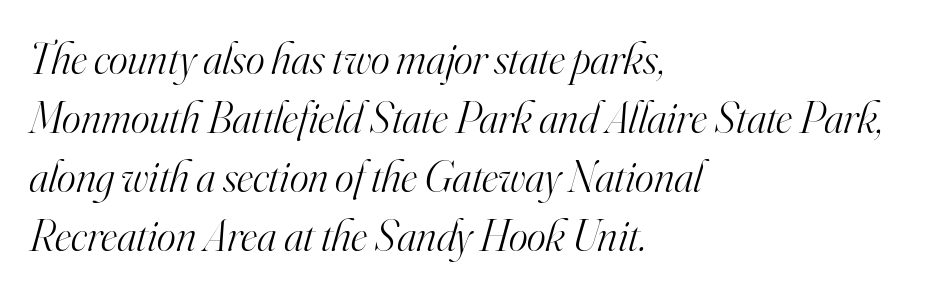
In terms of leading, this rendering sits right in the middle. These lines are rendered in a variable-pitch font. The weight tops out at a normal text grade. Clear beneath every line of the passage. Students, note that the glyphs here touch the page at normal intervals. This sample is left-justified, so line endings fall wherever the words run out.
